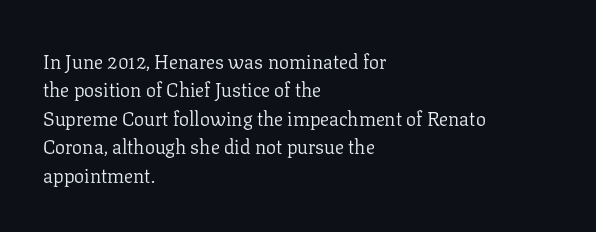
Glyph-to-glyph distance matches everyday printed text. One glance says typical: line gaps are just what's usual. A bare baseline throughout the passage. Does the lettering tilt? It doesn't — this is upright.
